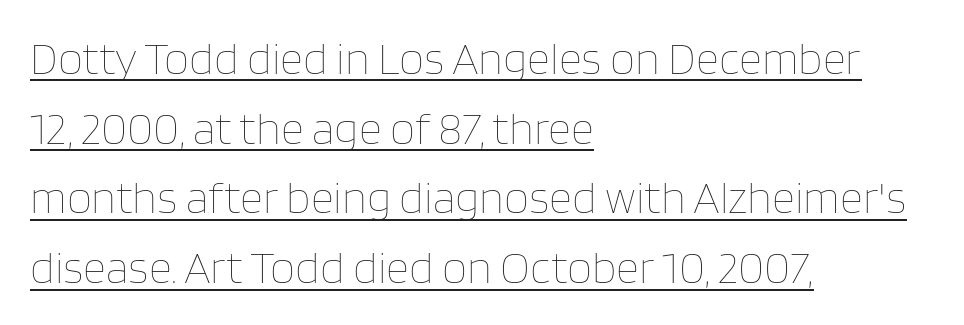
Glance below the letters and you will spot a drawn line. The font sits on the lighter half of the weight spectrum, regular included. This sample has the flowing, uneven cadence of proportional lettering. The setting favours the left margin, as ordinary paragraphs usually do.
